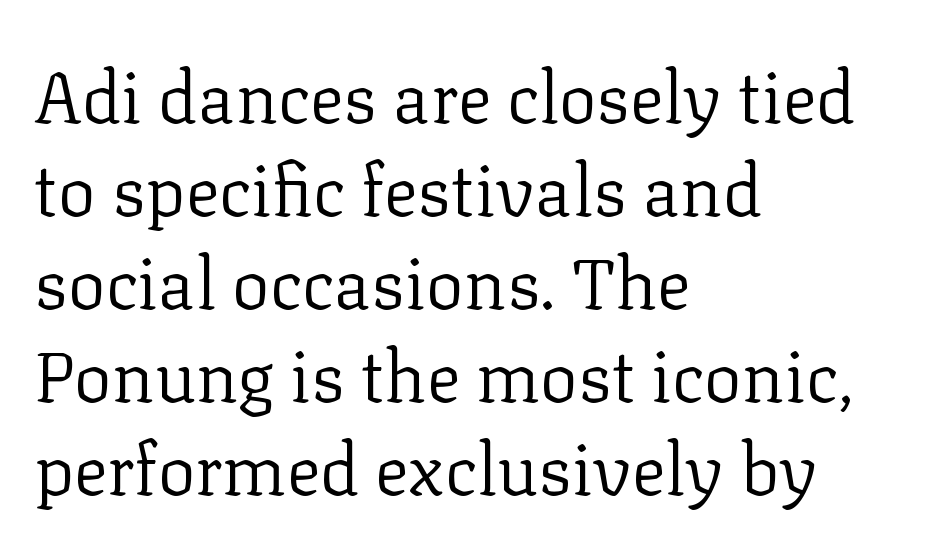
You can tell it's not italic because the verticals are truly vertical. The foot of each line stays bare and open. The typesetting does not lean heavy: it is not bold. Successive baselines arrive at the customary interval. These lines stack with their left ends in a neat column.
